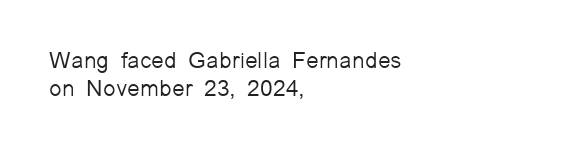
Italic: no, the glyphs are upright roman. Typeset ragged right — the left edge is the straight one. The gaps between neighbouring characters are ordinary and unremarkable. No letter is thick-stroked: the sample isn't bold. Lines of text with bare space underneath.
